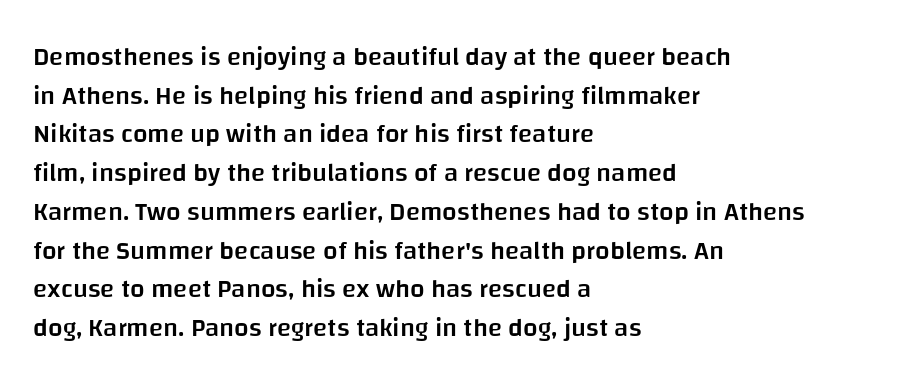
What stands out about the letter spacing? Nothing — it is the standard amount. Where is the straight margin? On the left. The glyphs are unaccompanied by any horizontal stroke below them. Is there any slant? The stems are plumb. The leading is moderate, giving the passage an even texture.
